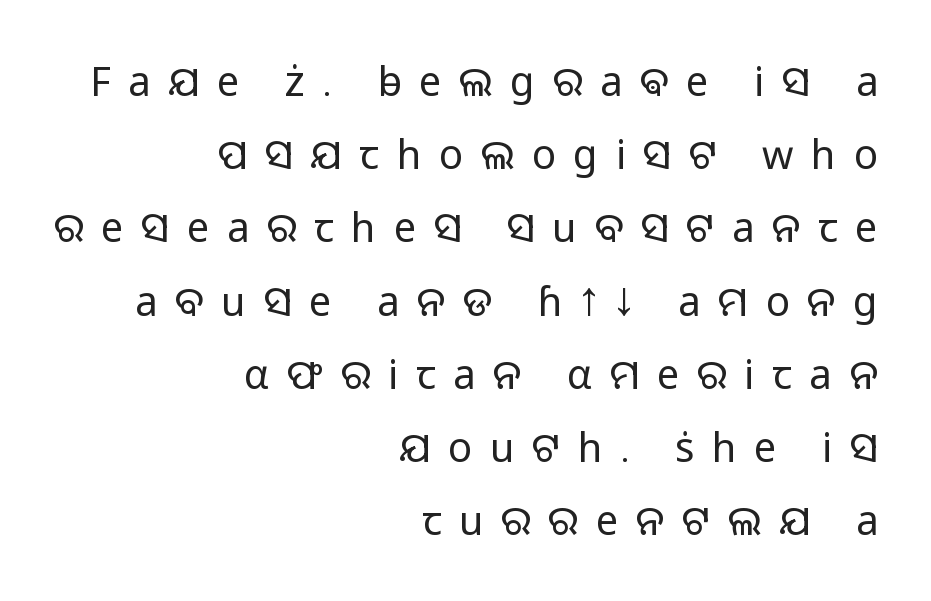
Q: Is the text bold? A: No.
Q: Is the text italic (slanted)? A: No, it is upright.
Q: Is the typeface a serif or a sans-serif typeface? A: Sans-serif.
Q: Is the text underlined? A: No.
Q: How is the paragraph aligned? A: Right-aligned.
Q: Is the spacing between letters normal or unusually wide? A: Unusually wide.
Q: Width (condensed, normal, or wide)? A: Normal.
Q: Stroke contrast? A: Low.
Q: x-height? A: Medium.
Q: Monospaced? A: No.
